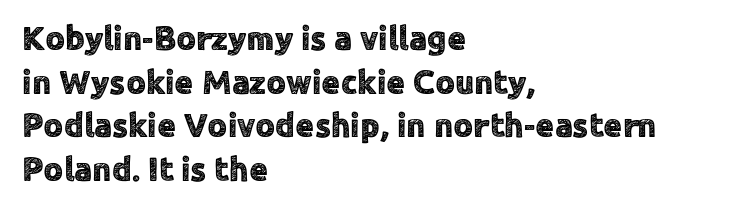
Nope, no serifs anywhere on these letters. This rendering features lettering with no underline. A typesetter would call this leading conventional body-copy spacing. Each letter keeps its own natural width here, so spacing adapts to shape. Do the letters lean? They stand straight. You could call the tracking neutral — neither tight nor loose.
